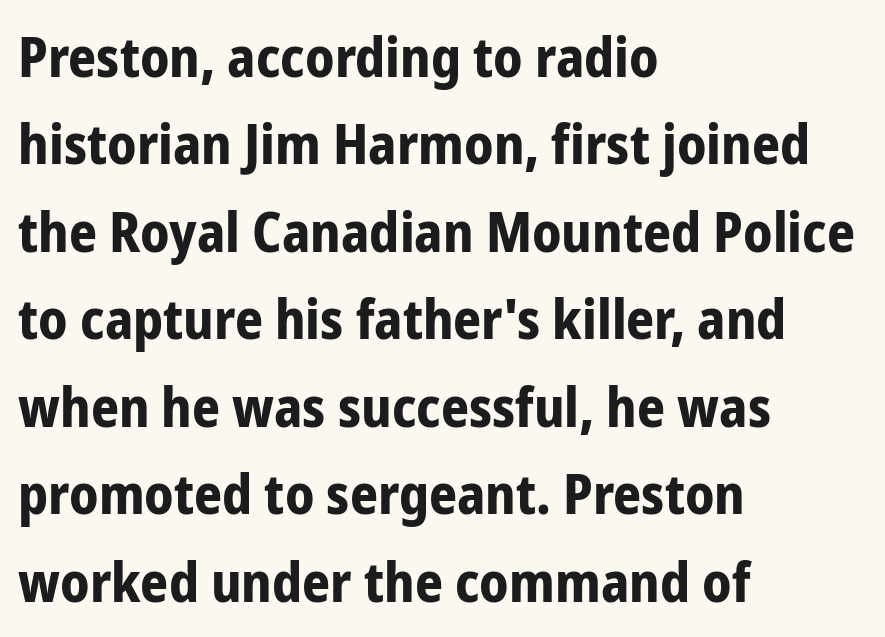
The image shows 55 px bold, condensed sans-serif type, upright; set left-aligned, normal line spacing (1.59x), normal letter spacing, not underlined; low stroke contrast and a medium x-height.
